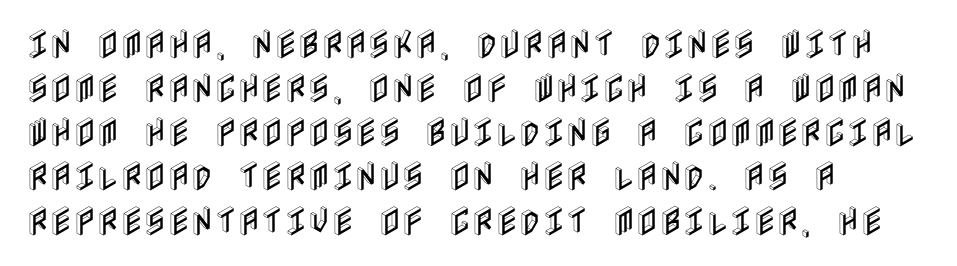
Q: Is the text italic (slanted)? A: No, it is upright.
Q: Is the text underlined? A: No.
Q: How is the paragraph aligned? A: Left-aligned.
Q: Is the spacing between letters normal or unusually wide? A: Normal.
Q: Is the spacing between lines tight, normal or loose? A: Normal.
Q: Width (condensed, normal, or wide)? A: Condensed.
Q: x-height? A: Large.
